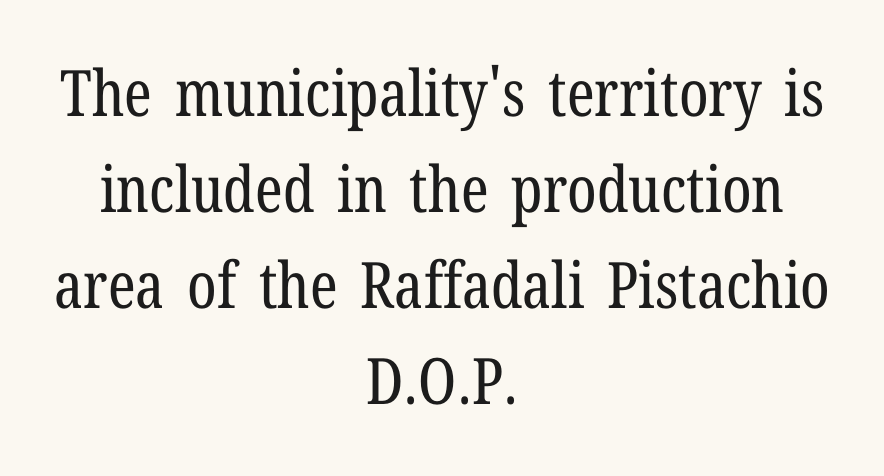
{"serif": "yes", "italic": "no", "bold": "no", "weight": "regular", "width": "condensed", "stroke_contrast": "low", "x_height": "medium", "monospaced": "no", "underline": "no", "align": "center", "line_spacing": "normal", "line_spacing_ratio": 1.5, "letter_spacing": "normal", "letter_spacing_em": 0.0, "glyph_px": 64}
